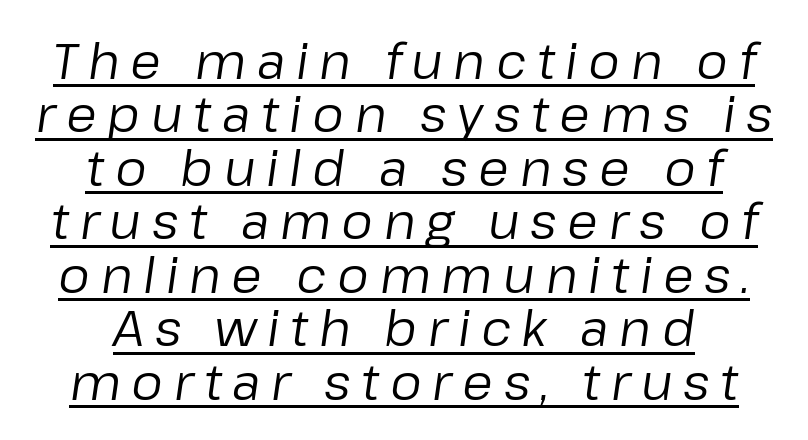
Q: Is the text bold? A: No.
Q: Is the text italic (slanted)? A: Yes, it leans right by about 8 degrees.
Q: Is the text underlined? A: Yes.
Q: How is the paragraph aligned? A: Centered.
Q: Is the spacing between letters normal or unusually wide? A: Unusually wide.
Q: Is the spacing between lines tight, normal or loose? A: Tight.
Q: Width (condensed, normal, or wide)? A: Normal.
Q: Stroke contrast? A: Low.
Q: x-height? A: Medium.
Q: Monospaced? A: No.
